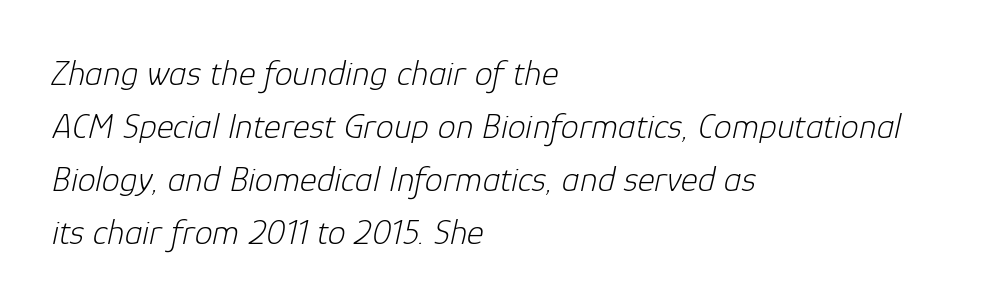
The image shows 36 px light type, italic (leaning right); set left-aligned, normal line spacing (1.47x), normal letter spacing, not underlined; low stroke contrast and a medium x-height.
